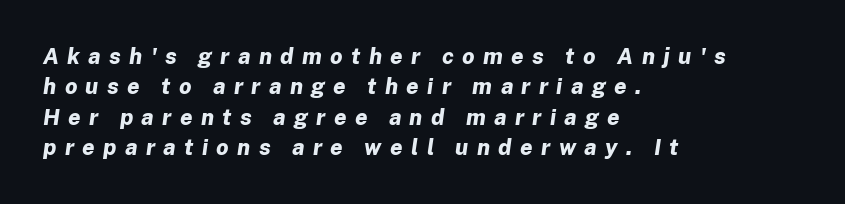
The image shows 22 px bold type, italic (leaning right); set left-aligned, normal line spacing (1.38x), unusually wide letter spacing (+0.38 em), not underlined.
